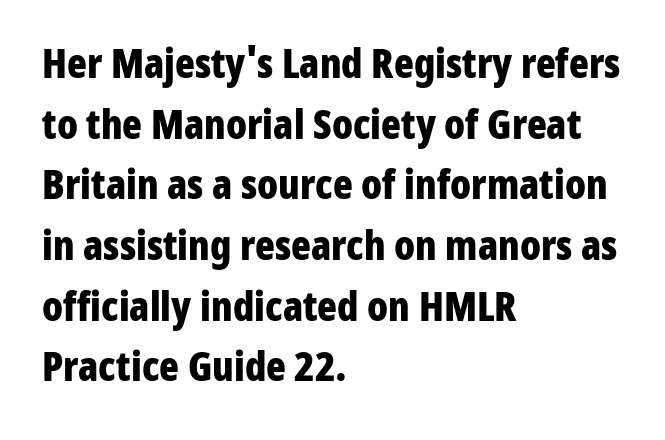
Is there any slant? The stems are plumb. Character widths vary here, with narrow letters taking less room than wide ones. Stroke terminals: plain, sans-serif. The lines in this sample share a left origin and differ only in where they stop. Letters rest on an invisible, unmarked baseline.
